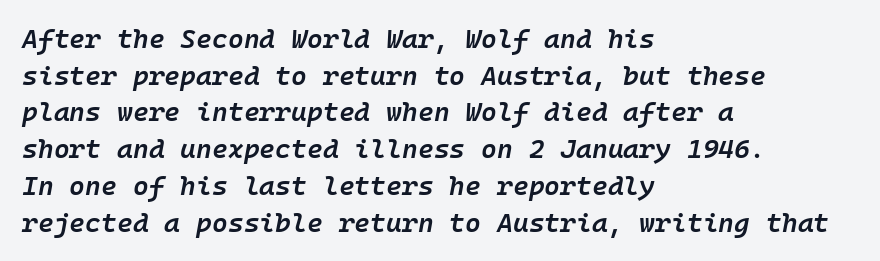
The image shows 27 px text type, italic (leaning right); set left-aligned, normal line spacing (1.36x), normal letter spacing, not underlined.
